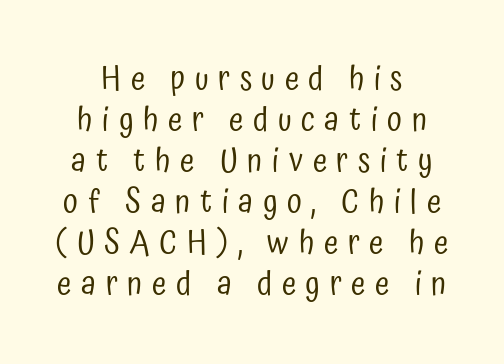
The image shows 33 px regular-weight, condensed sans-serif type, upright; set line spacing 1.24x, unusually wide letter spacing (+0.29 em), not underlined; low stroke contrast and a medium x-height.
